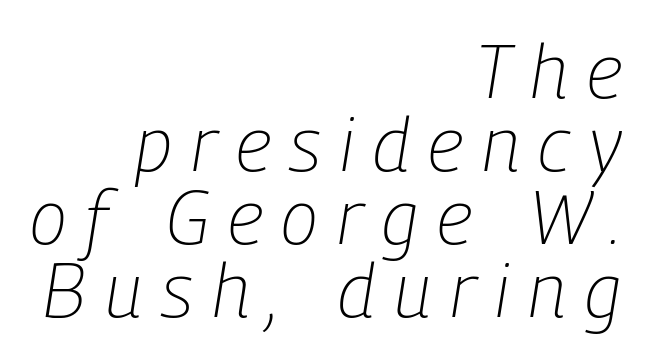
The image shows 76 px light, condensed type, italic (leaning right); set right-aligned, tight line spacing (0.96x), unusually wide letter spacing (+0.25 em), not underlined; low stroke contrast and a medium x-height.
